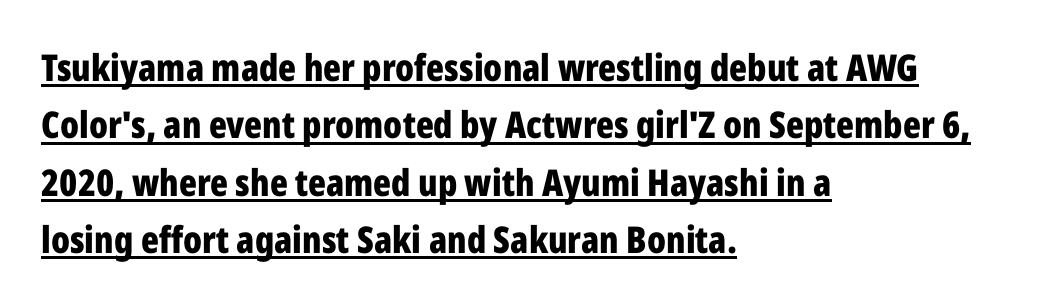
Letterform terminals end flat and unadorned throughout the passage. The compositor pushed each line to the left boundary. You can tell it's not italic because the verticals are truly vertical. The face used here is rendered with its standard letterfit. Summary of vertical rhythm: regular, with standard interline spacing.
